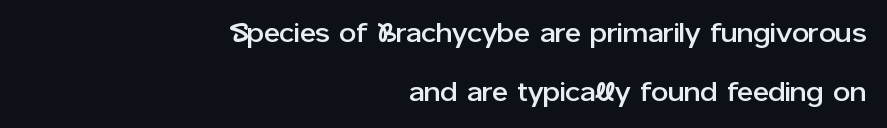
Whoever set this chose breathing room over compactness in the vertical rhythm. Is there any slant? The stems are plumb. There is no visible air inserted between adjacent glyphs. Lines of text with bare space underneath. This rendering uses right alignment, leaving the left contour irregular.
